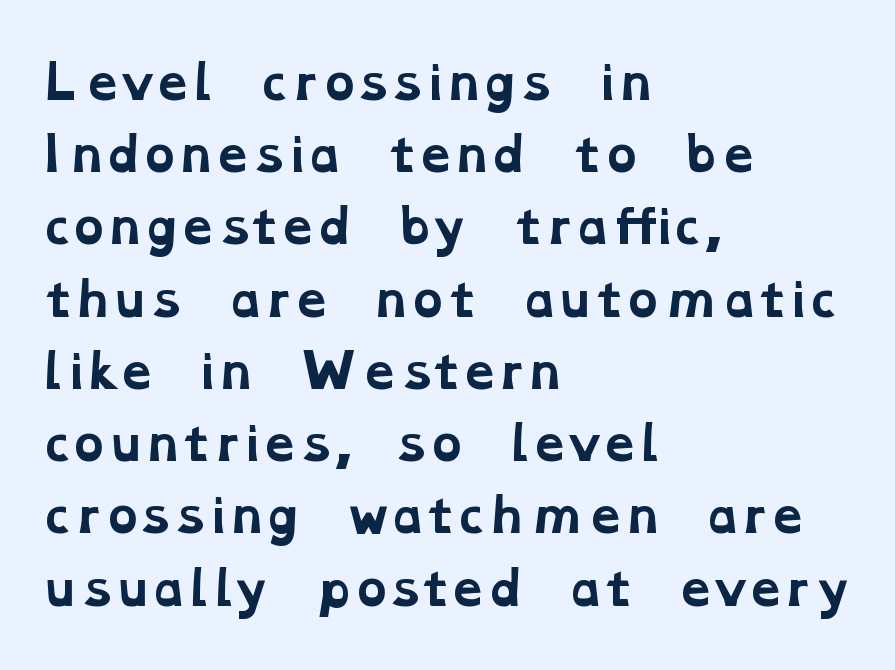
The image shows 46 px bold, wide serif type; set left-aligned, normal line spacing (1.57x), normal letter spacing, not underlined; low stroke contrast and a medium x-height.
